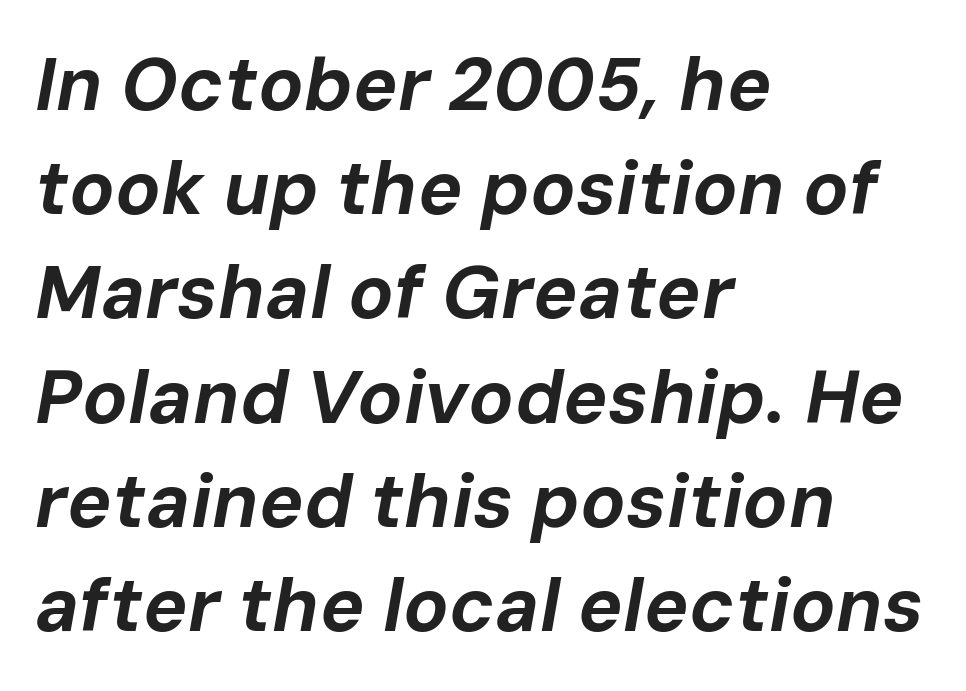
The sample has been set heavy, in full bold. Underlining? Definitely not there. The letterforms sit shoulder to shoulder at normal distance. The passage shown leans; its letterforms are oblique. Leading matches the norm, producing a regular column. The passage shown is typed in a proportional face where columns would drift.
